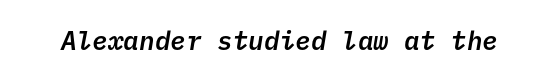
A bit beefed up — I'd call it semibold rather than bold. Letter spacing: default. Lines of text with bare space underneath.
